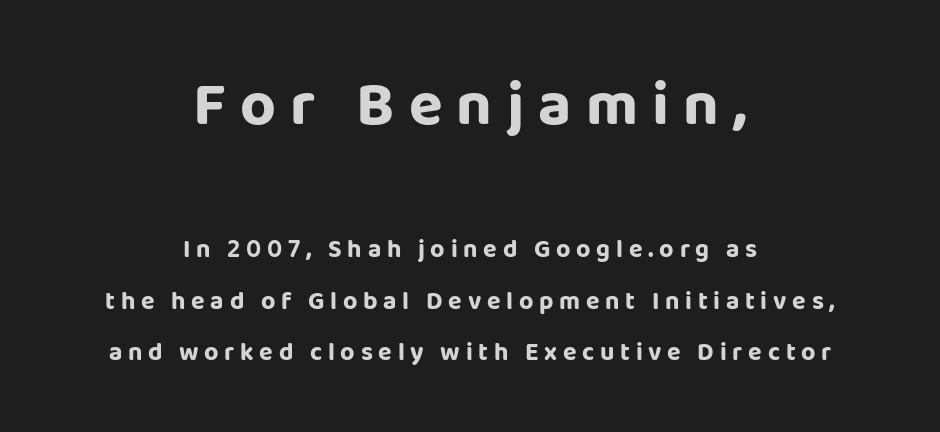
Q: Is the text bold? A: Yes.
Q: Is the text italic (slanted)? A: No, it is upright.
Q: Is the typeface a serif or a sans-serif typeface? A: Sans-serif.
Q: Is the text underlined? A: No.
Q: How is the paragraph aligned? A: Centered.
Q: Is the spacing between letters normal or unusually wide? A: Unusually wide.
Q: Is the spacing between lines tight, normal or loose? A: Loose.
Q: Which block of text is set in a larger size, the first (top) or the second (bottom)? A: The first (top) one.
Q: Width (condensed, normal, or wide)? A: Normal.
Q: Stroke contrast? A: Low.
Q: x-height? A: Large.
Q: Monospaced? A: No.
